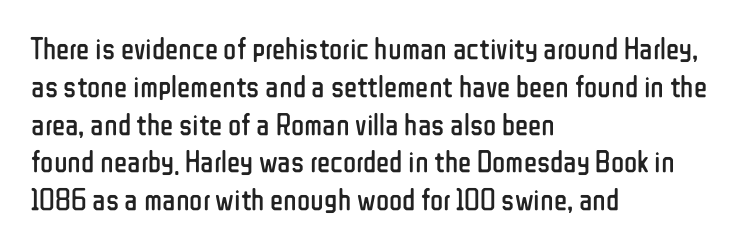
The image shows 31 px regular-weight, condensed sans-serif type, upright; set left-aligned, line spacing 1.22x, normal letter spacing, not underlined; low stroke contrast and a medium x-height.
